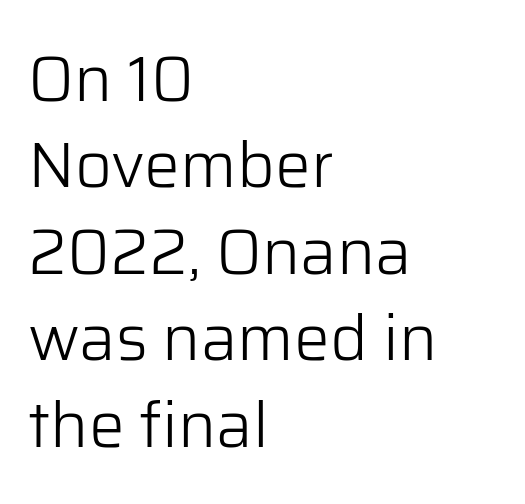
A normal amount of white space separates one row of letters from the next. Each letter keeps its own natural width here, so spacing adapts to shape. In terms of posture, this sample is upright. Note: no serifs on the glyphs. Compared with a centered layout, this one pins lines to the left instead.
